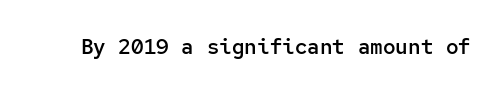
{"italic": "no", "bold": "semi", "underline": "no", "letter_spacing": "normal", "letter_spacing_em": 0.0, "glyph_px": 21}
